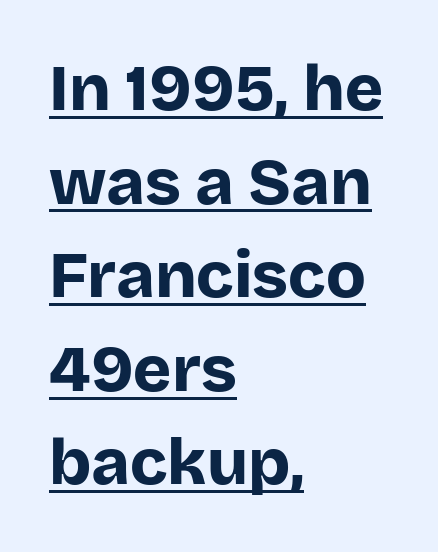
{"serif": "no", "italic": "no", "bold": "yes", "weight": "bold", "width": "normal", "stroke_contrast": "low", "x_height": "large", "monospaced": "no", "underline": "yes", "align": "left", "line_spacing": "normal", "line_spacing_ratio": 1.44, "letter_spacing": "normal", "letter_spacing_em": 0.0, "glyph_px": 65}
